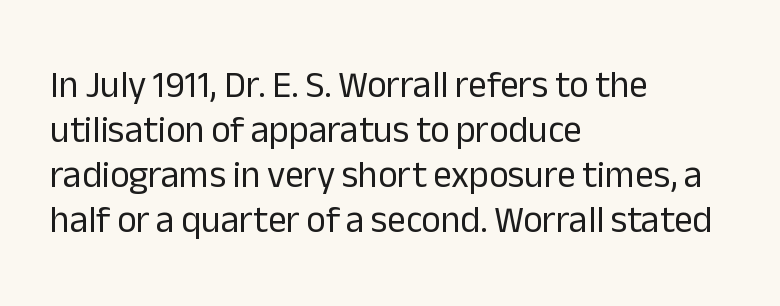
Q: Is the text bold? A: No.
Q: Is the text italic (slanted)? A: No, it is upright.
Q: Is the typeface a serif or a sans-serif typeface? A: Sans-serif.
Q: Is the text underlined? A: No.
Q: How is the paragraph aligned? A: Left-aligned.
Q: Is the spacing between letters normal or unusually wide? A: Normal.
Q: Width (condensed, normal, or wide)? A: Normal.
Q: Stroke contrast? A: Low.
Q: x-height? A: Medium.
Q: Monospaced? A: No.
